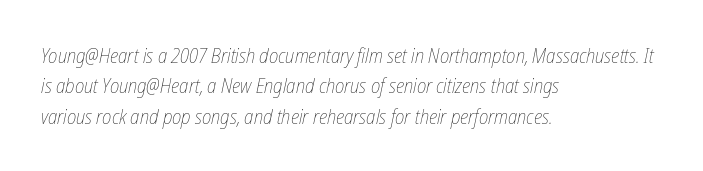
You could call the tracking neutral — neither tight nor loose. The typesetter chose a ragged-right arrangement here. Italic: yes, the glyphs are oblique. Check under the words: just untouched page. The leading is moderate, giving the passage an even texture. The letterforms sit at book weight or below.
